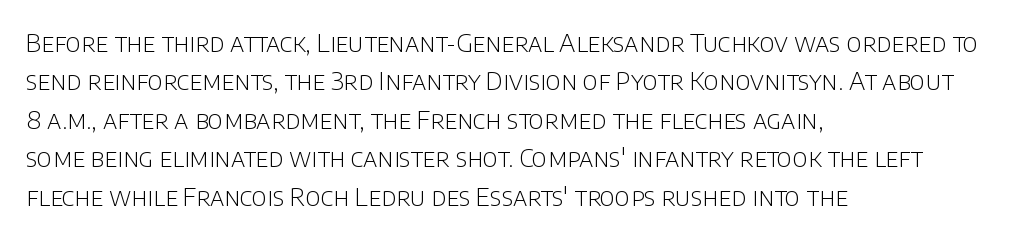
The image shows 25 px text type, upright; set left-aligned, normal line spacing (1.54x), normal letter spacing, not underlined.
